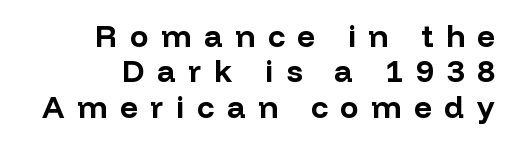
How would I describe the line gaps? Narrow and economical. This is sans-serif lettering, the kind often seen on screens and signage. Anything drawn beneath the words? Only blank space. How heavy is the stroke? Heavy — this is a bold.
